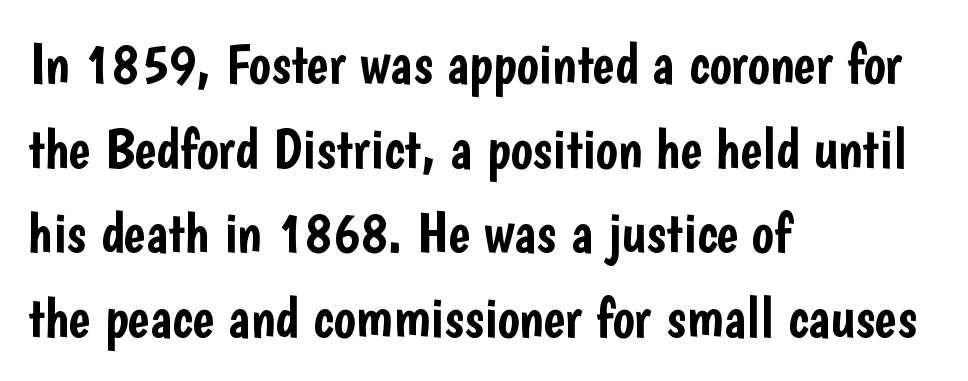
Q: Is the text italic (slanted)? A: No, it is upright.
Q: Is the typeface a serif or a sans-serif typeface? A: Sans-serif.
Q: Is the text underlined? A: No.
Q: How is the paragraph aligned? A: Left-aligned.
Q: Is the spacing between letters normal or unusually wide? A: Normal.
Q: Is the spacing between lines tight, normal or loose? A: Normal.
Q: Width (condensed, normal, or wide)? A: Condensed.
Q: Stroke contrast? A: Low.
Q: x-height? A: Medium.
Q: Monospaced? A: No.
